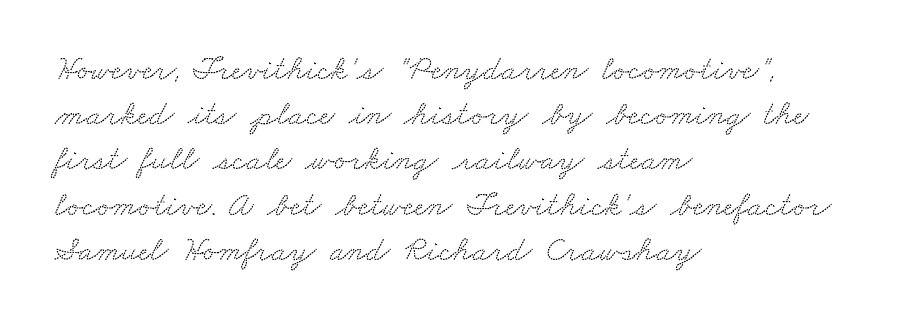
Spacing between characters is what you'd get straight out of the box. To sum up the face: it has serifs. Descenders hang freely into open space. Is this a fixed-width face? No — the glyphs have proportional, varying widths. Each new line begins a customary step beneath the previous one. Alignment: flush left.
